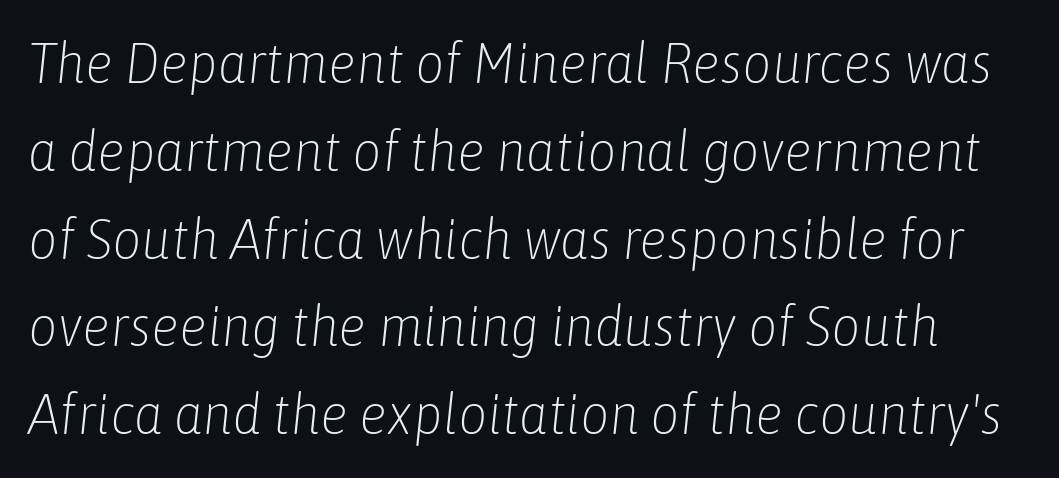
The image shows 57 px light, condensed type, italic (leaning right); set normal line spacing (1.54x), normal letter spacing, not underlined; low stroke contrast and a medium x-height.
